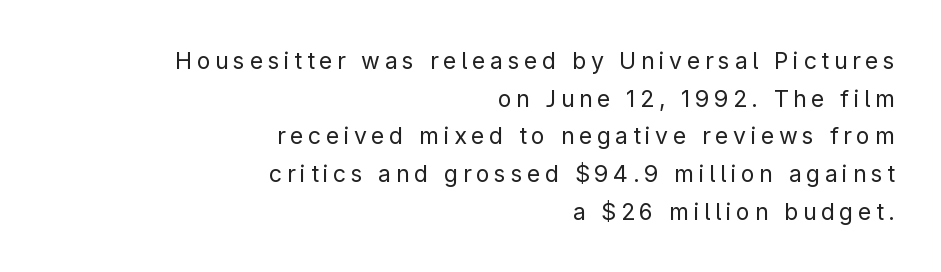
This sample uses an upright cut, with every glyph sitting square on the baseline. Layout note: lines flush right. The passage shown stacks its lines at a standard gap. Glance below the letters and you will spot only blank space.
